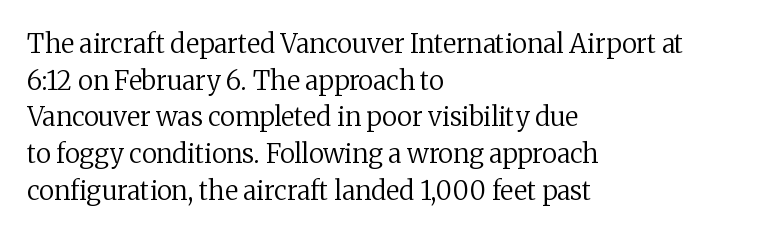
In CSS terms this would be text-align: left. The words here are not underlined. The font is comparable to plain body text, perhaps lighter. Every character sits straight up, as roman type does. The vertical gap from one line to the next is medium. Compared with typical body copy, the letter spacing here is the same.
